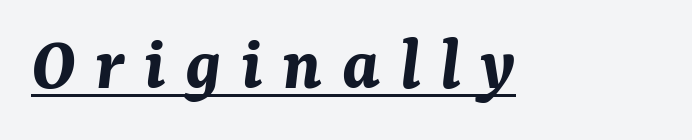
{"italic": "yes", "lean": "right", "slant_degrees": 7, "bold": "yes", "weight": "bold", "width": "normal", "stroke_contrast": "medium", "x_height": "medium", "monospaced": "no", "underline": "yes", "letter_spacing": "wide", "letter_spacing_em": 0.25, "glyph_px": 77}
